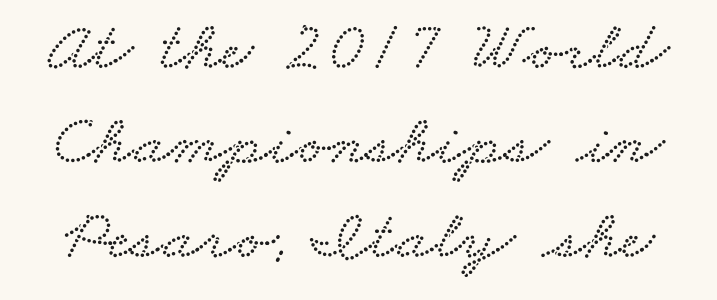
{"width": "wide", "stroke_contrast": "low", "x_height": "small", "monospaced": "no", "underline": "no", "line_spacing": "normal", "line_spacing_ratio": 1.35, "letter_spacing": "normal", "letter_spacing_em": 0.0, "glyph_px": 70}
